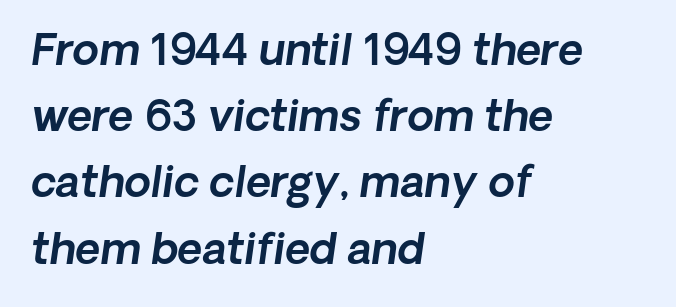
The image shows 43 px text type, italic (leaning right); set left-aligned, normal line spacing (1.54x), normal letter spacing, not underlined; a medium x-height.
